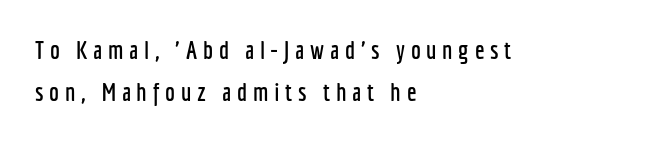
Q: Is the text italic (slanted)? A: No, it is upright.
Q: Is the text underlined? A: No.
Q: How is the paragraph aligned? A: Left-aligned.
Q: Is the spacing between letters normal or unusually wide? A: Unusually wide.
Q: Is the spacing between lines tight, normal or loose? A: Normal.
